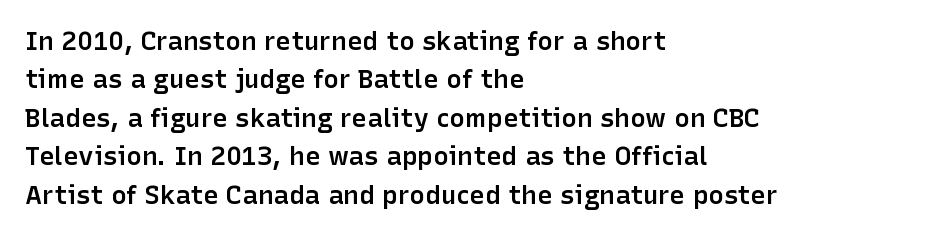
Q: Is the text bold? A: Semi-bold.
Q: Is the text italic (slanted)? A: No, it is upright.
Q: Is the text underlined? A: No.
Q: How is the paragraph aligned? A: Left-aligned.
Q: Is the spacing between letters normal or unusually wide? A: Normal.
Q: Is the spacing between lines tight, normal or loose? A: Normal.
